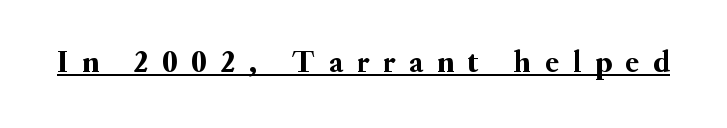
You could not count columns in this text — the font is proportionally spaced. Tall strokes in this sample are plumb rather than angled. Students, observe the line beneath the letters — that is underlining. The characters display serif detailing at their extremities.
